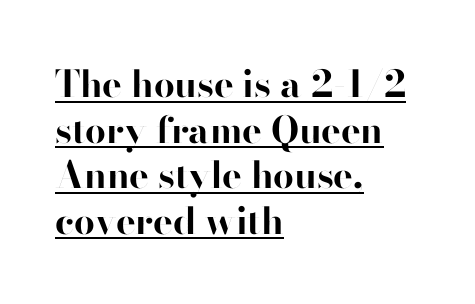
Q: Is the text bold? A: Yes.
Q: Is the text italic (slanted)? A: No, it is upright.
Q: Is the typeface a serif or a sans-serif typeface? A: Sans-serif.
Q: Is the text underlined? A: Yes.
Q: How is the paragraph aligned? A: Left-aligned.
Q: Is the spacing between letters normal or unusually wide? A: Normal.
Q: Width (condensed, normal, or wide)? A: Normal.
Q: Stroke contrast? A: High.
Q: x-height? A: Small.
Q: Monospaced? A: No.
